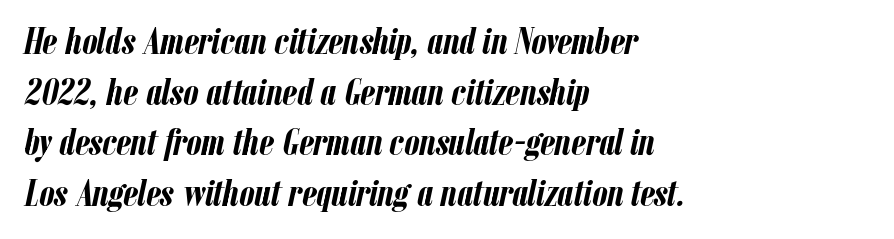
These lines stack with their left ends in a neat column. The passage shown is not underscored anywhere. Compared with typical body copy, the letter spacing here is the same. Emphasis-style slanted type is in use.
